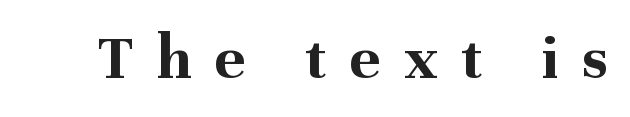
Q: Is the text bold? A: Yes.
Q: Is the text italic (slanted)? A: No, it is upright.
Q: Is the typeface a serif or a sans-serif typeface? A: Serif.
Q: Is the text underlined? A: No.
Q: Is the spacing between letters normal or unusually wide? A: Unusually wide.
Q: Width (condensed, normal, or wide)? A: Normal.
Q: Stroke contrast? A: Medium.
Q: x-height? A: Medium.
Q: Monospaced? A: No.
